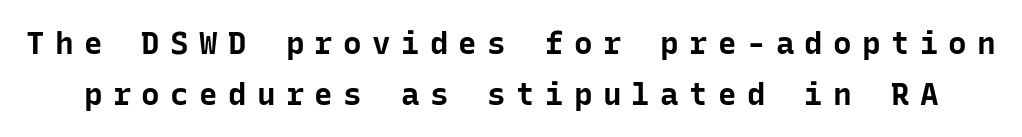
Q: Is the text bold? A: Yes.
Q: Is the text italic (slanted)? A: No, it is upright.
Q: Is the typeface a serif or a sans-serif typeface? A: Sans-serif.
Q: Is the text underlined? A: No.
Q: Is the spacing between letters normal or unusually wide? A: Unusually wide.
Q: Is the spacing between lines tight, normal or loose? A: Normal.
Q: Width (condensed, normal, or wide)? A: Normal.
Q: Stroke contrast? A: Low.
Q: x-height? A: Medium.
Q: Monospaced? A: Yes.
